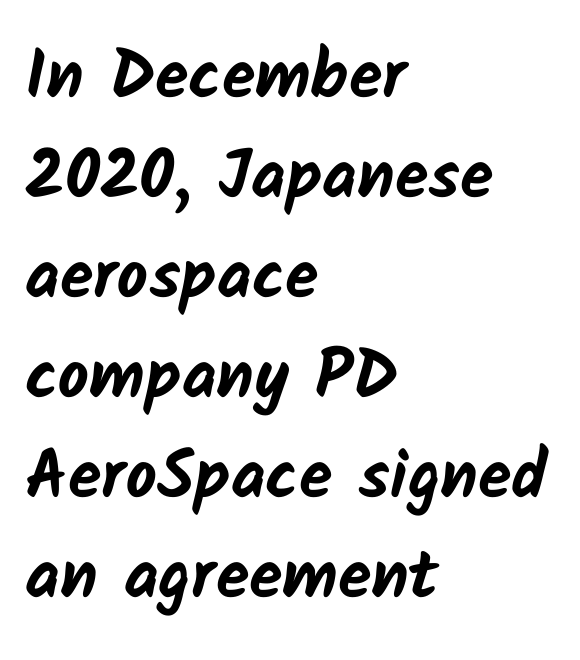
Q: Is the text bold? A: Yes.
Q: Is the typeface a serif or a sans-serif typeface? A: Sans-serif.
Q: Is the text underlined? A: No.
Q: How is the paragraph aligned? A: Left-aligned.
Q: Is the spacing between letters normal or unusually wide? A: Normal.
Q: Is the spacing between lines tight, normal or loose? A: Normal.
Q: Width (condensed, normal, or wide)? A: Normal.
Q: Stroke contrast? A: Low.
Q: x-height? A: Medium.
Q: Monospaced? A: No.
